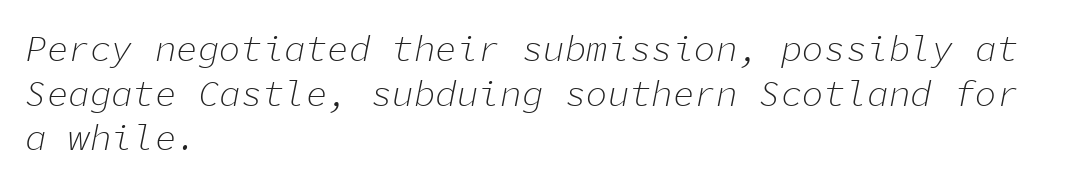
The image shows 36 px light type, italic (leaning right), monospaced; set left-aligned, line spacing 1.24x, normal letter spacing, not underlined; low stroke contrast and a medium x-height.
